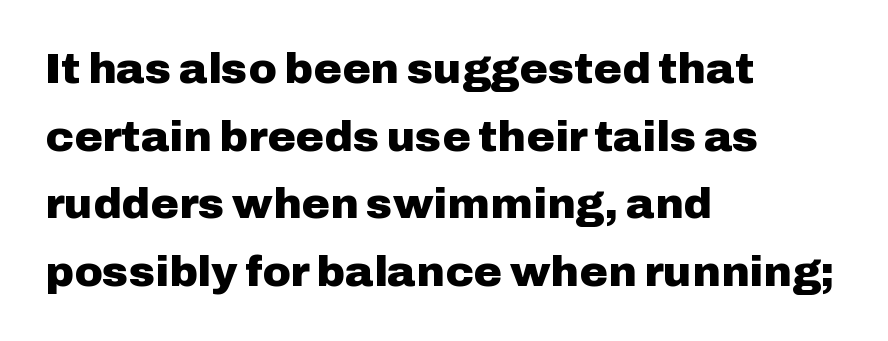
{"serif": "no", "italic": "no", "bold": "yes", "weight": "heavy", "width": "normal", "stroke_contrast": "low", "x_height": "medium", "monospaced": "no", "underline": "no", "align": "left", "line_spacing": "normal", "line_spacing_ratio": 1.57, "letter_spacing": "normal", "letter_spacing_em": 0.0, "glyph_px": 43}
